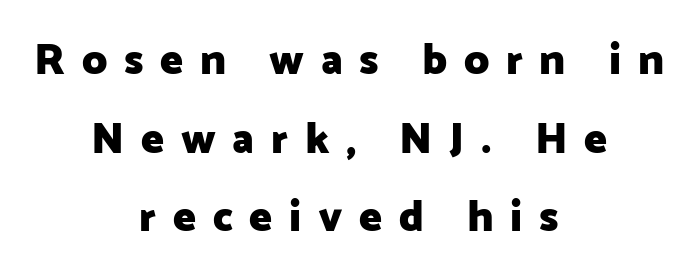
Heavy, bold letterforms. The rendering uses natural spacing where letterforms have individual widths. Substantial extra tracking has been applied to these lines. The letters stand straight up with perfectly vertical stems. Clear beneath every line of the passage. Line starts and ends both wander, symmetrically.
